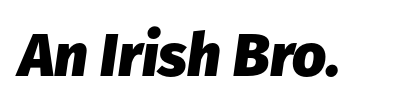
Q: Is the text bold? A: Yes.
Q: Is the text italic (slanted)? A: Yes, it leans right by about 8 degrees.
Q: Is the text underlined? A: No.
Q: Is the spacing between letters normal or unusually wide? A: Normal.
Q: Width (condensed, normal, or wide)? A: Normal.
Q: Stroke contrast? A: Low.
Q: x-height? A: Medium.
Q: Monospaced? A: No.
